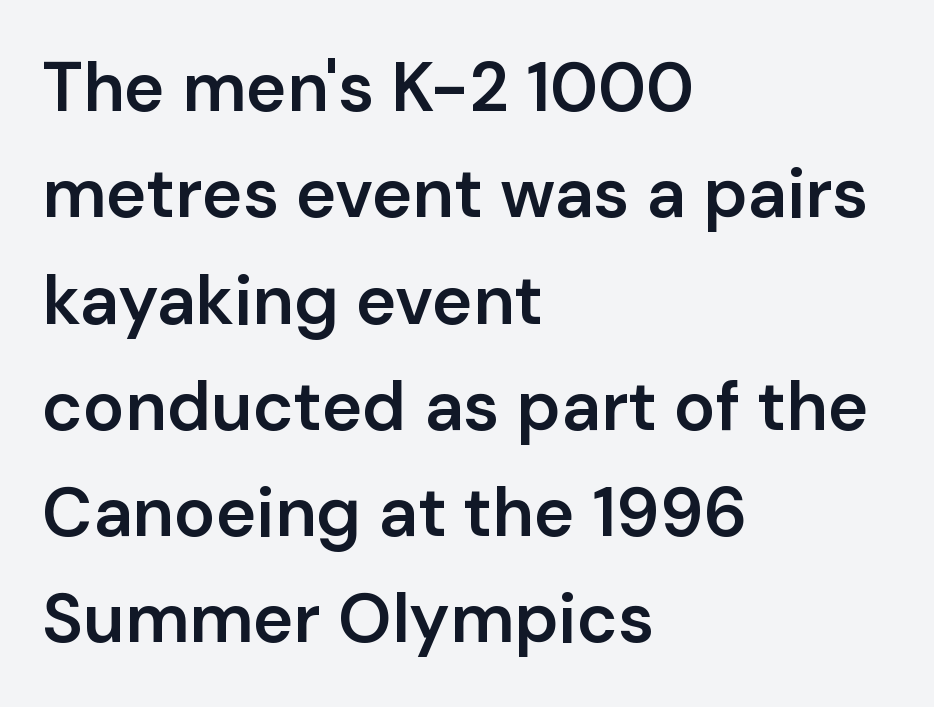
The image shows 69 px semibold sans-serif type, upright; set left-aligned, normal line spacing (1.54x), normal letter spacing, not underlined; low stroke contrast and a medium x-height.
